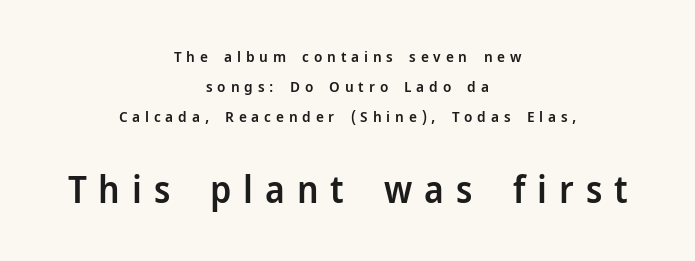
In terms of leading, this rendering errs on the spacious side. Short and long lines alike share a common midpoint. Words appear elongated and porous because spacing is wide. The rendering enlarges the type as you move from the upper chunk to the lower. These lines are rendered in a variable-pitch font. Characters remain perfectly vertical along every line.
